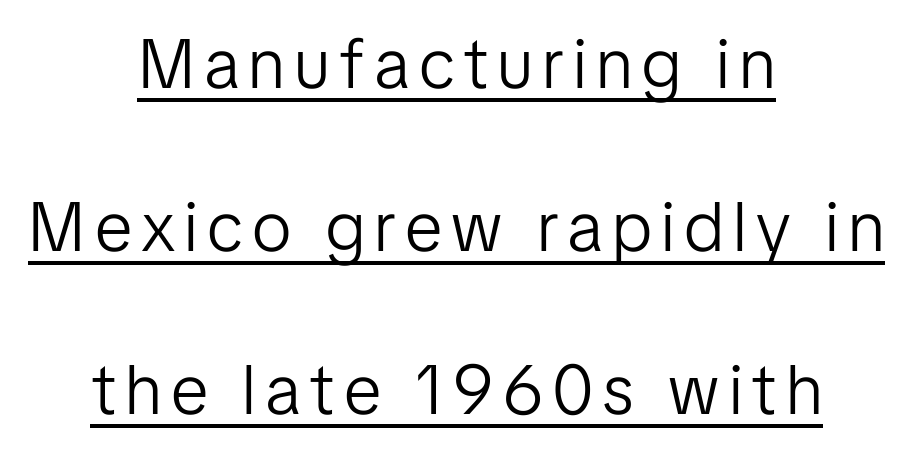
The image shows 70 px light sans-serif type, upright; set centered, loose line spacing (2.33x), underlined; low stroke contrast and a medium x-height.
